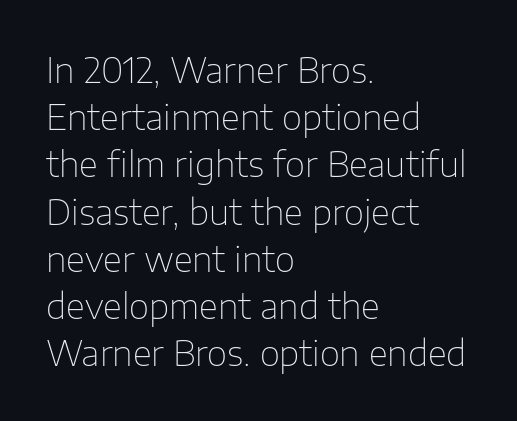
Q: Is the text bold? A: No.
Q: Is the text italic (slanted)? A: No, it is upright.
Q: Is the typeface a serif or a sans-serif typeface? A: Sans-serif.
Q: Is the text underlined? A: No.
Q: How is the paragraph aligned? A: Left-aligned.
Q: Is the spacing between letters normal or unusually wide? A: Normal.
Q: Is the spacing between lines tight, normal or loose? A: Normal.
Q: Width (condensed, normal, or wide)? A: Normal.
Q: Stroke contrast? A: Low.
Q: x-height? A: Medium.
Q: Monospaced? A: No.
